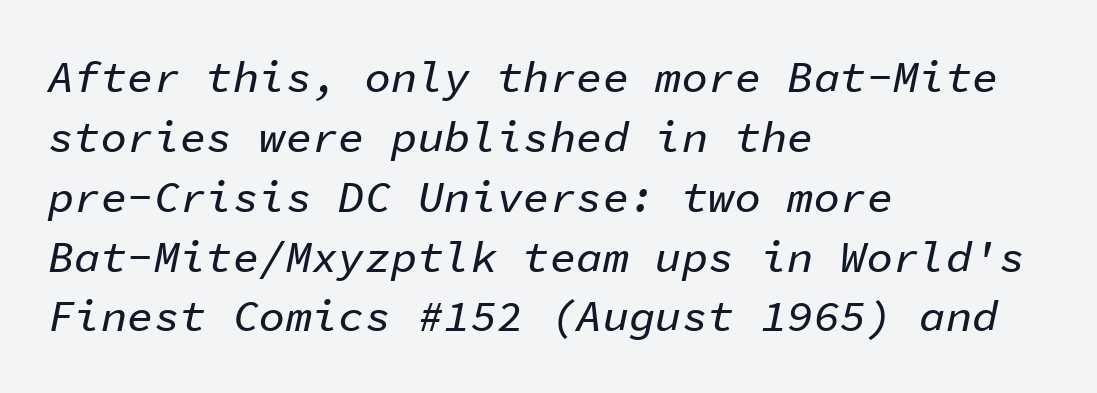
Q: Is the text italic (slanted)? A: Yes, it leans right by about 11 degrees.
Q: Is the text underlined? A: No.
Q: How is the paragraph aligned? A: Left-aligned.
Q: Is the spacing between letters normal or unusually wide? A: Normal.
Q: Is the spacing between lines tight, normal or loose? A: Normal.
Q: Width (condensed, normal, or wide)? A: Normal.
Q: Stroke contrast? A: Low.
Q: x-height? A: Medium.
Q: Monospaced? A: Yes.
